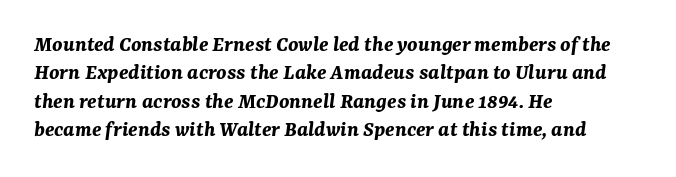
Is the block centered? No — it sits flush against the left margin. Summary of weight: heavy, a full bold. Bare-footed words on every line. Slanted lettering throughout. Caption: standard tracking, unaltered.
